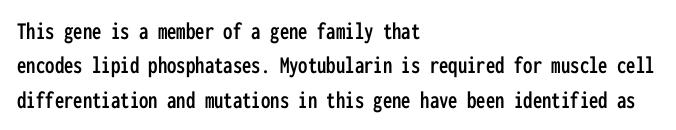
{"italic": "no", "underline": "no", "align": "left", "line_spacing": "normal", "line_spacing_ratio": 1.38, "letter_spacing": "normal", "letter_spacing_em": 0.0, "glyph_px": 25}
